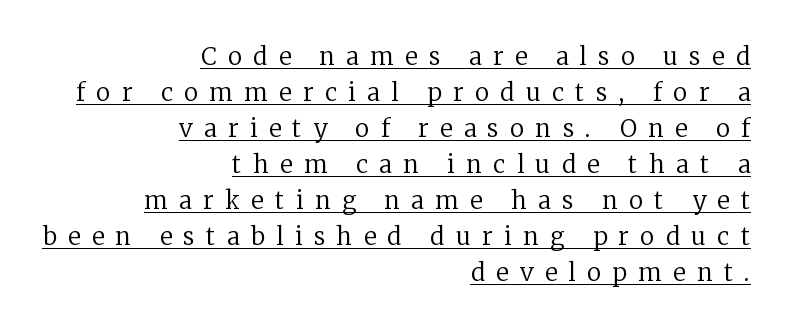
{"italic": "no", "bold": "no", "underline": "yes", "align": "right", "line_spacing": "normal", "line_spacing_ratio": 1.5, "letter_spacing": "wide", "letter_spacing_em": 0.48, "glyph_px": 24}
